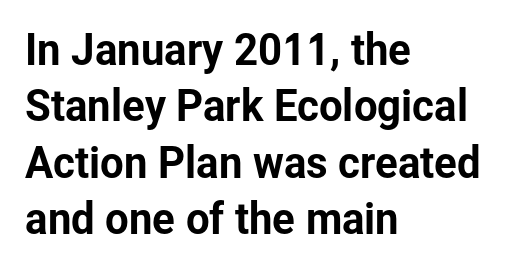
Q: Is the text italic (slanted)? A: No, it is upright.
Q: Is the typeface a serif or a sans-serif typeface? A: Sans-serif.
Q: Is the text underlined? A: No.
Q: How is the paragraph aligned? A: Left-aligned.
Q: Is the spacing between letters normal or unusually wide? A: Normal.
Q: Is the spacing between lines tight, normal or loose? A: Normal.
Q: Width (condensed, normal, or wide)? A: Normal.
Q: Stroke contrast? A: Low.
Q: x-height? A: Medium.
Q: Monospaced? A: No.
